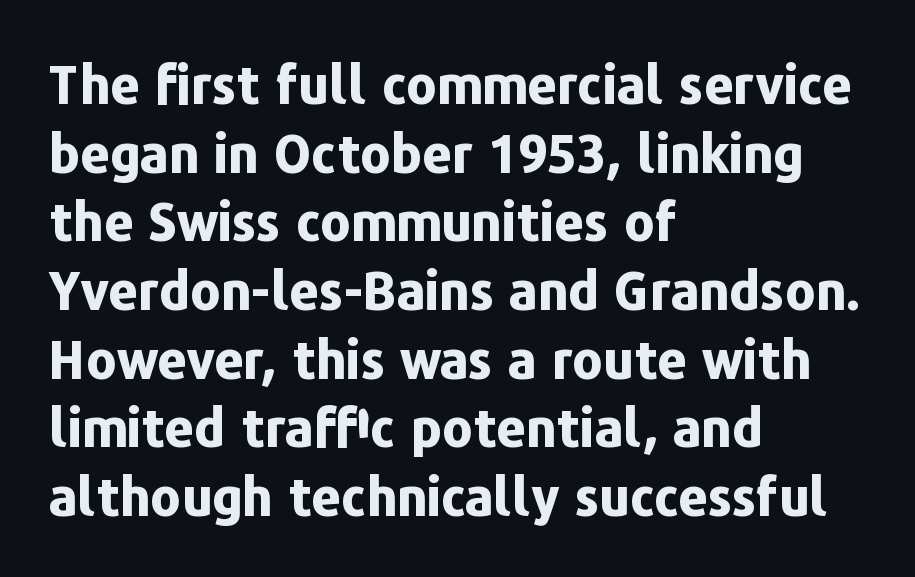
{"serif": "no", "italic": "no", "bold": "yes", "weight": "bold", "width": "normal", "stroke_contrast": "low", "x_height": "medium", "monospaced": "no", "underline": "no", "align": "left", "line_spacing": "normal", "line_spacing_ratio": 1.32, "letter_spacing": "normal", "letter_spacing_em": 0.0, "glyph_px": 52}
